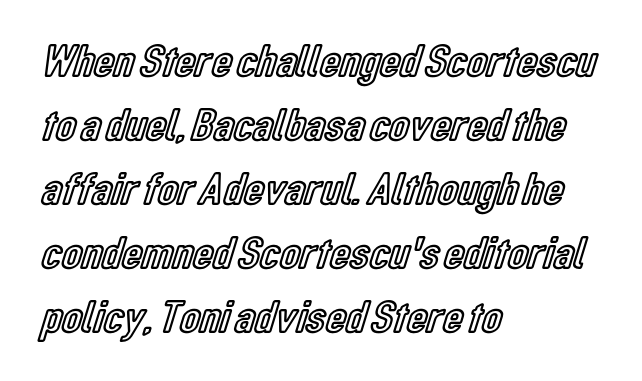
Q: Is the text italic (slanted)? A: Yes.
Q: Is the text underlined? A: No.
Q: How is the paragraph aligned? A: Left-aligned.
Q: Is the spacing between letters normal or unusually wide? A: Normal.
Q: Is the spacing between lines tight, normal or loose? A: Normal.
Q: Width (condensed, normal, or wide)? A: Condensed.
Q: x-height? A: Medium.
Q: Monospaced? A: No.
